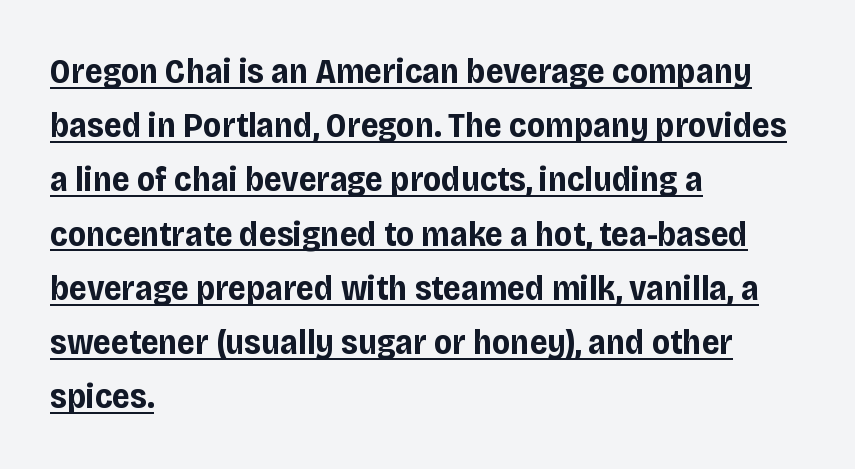
The image shows 35 px bold sans-serif type, upright; set left-aligned, normal line spacing (1.55x), normal letter spacing, underlined; low stroke contrast and a large x-height.
